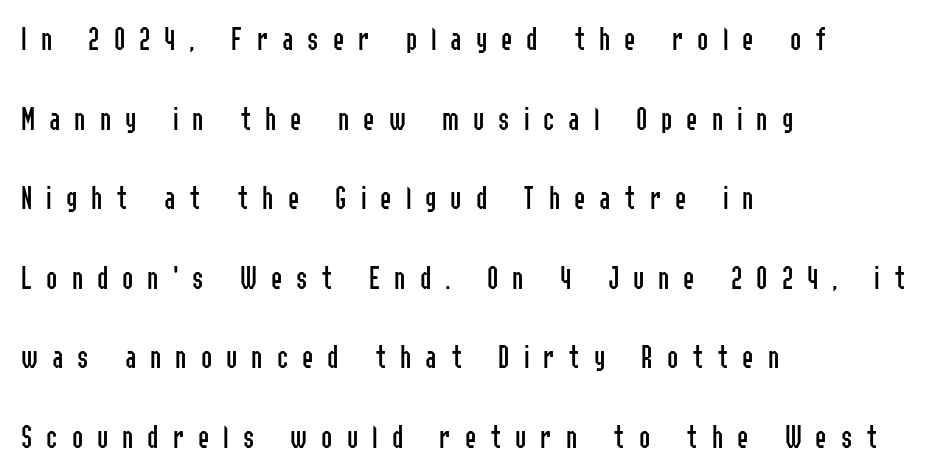
The image shows 34 px regular-weight, condensed sans-serif type, upright; set left-aligned, loose line spacing (2.34x), unusually wide letter spacing (+0.41 em), not underlined; low stroke contrast and a medium x-height.
